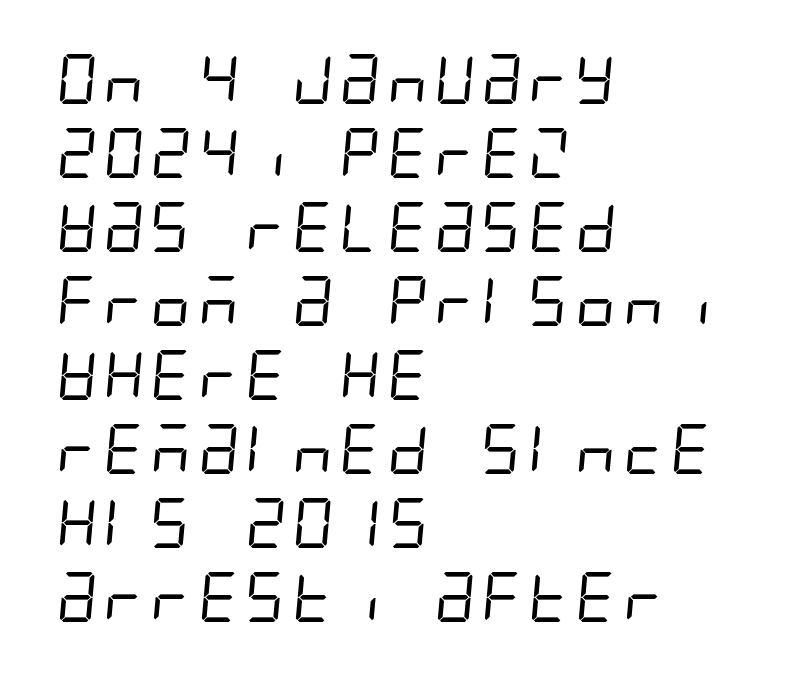
The glyphs in this specimen are sans serif. This rendering leaves character spacing at its baseline value. No heavy texture on the line: the type isn't bold. Whoever set this chose a conventional vertical rhythm. Where is the straight margin? On the left.
